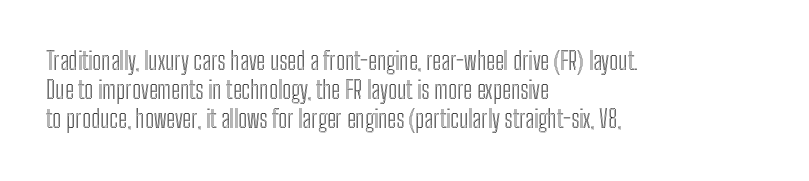
{"italic": "no", "underline": "no", "align": "left", "line_spacing_ratio": 1.21, "letter_spacing": "normal", "letter_spacing_em": 0.0, "glyph_px": 24}
